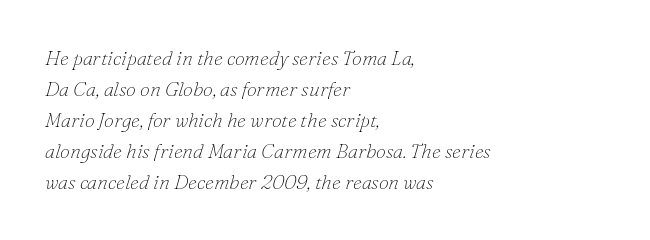
The strokes are not fattened; the text isn't bold. Each new line begins a customary step beneath the previous one. Clear beneath every line of the passage. Does the copy run flush right? No — it runs flush left.
